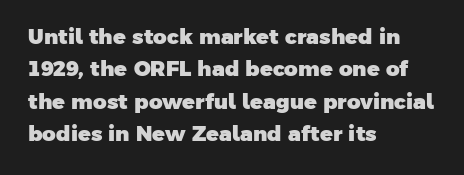
The image shows 21 px bold type; set left-aligned, normal line spacing (1.54x), normal letter spacing, not underlined.
